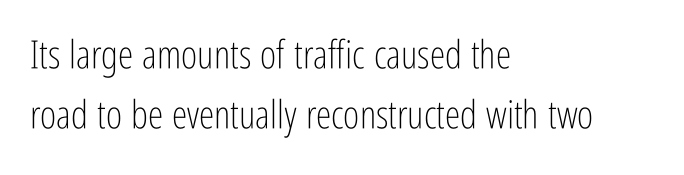
{"serif": "no", "italic": "no", "bold": "no", "weight": "light", "width": "condensed", "stroke_contrast": "low", "x_height": "medium", "monospaced": "no", "underline": "no", "align": "left", "line_spacing": "normal", "line_spacing_ratio": 1.54, "letter_spacing": "normal", "letter_spacing_em": 0.0, "glyph_px": 39}
